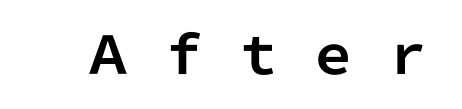
{"serif": "no", "italic": "no", "bold": "yes", "weight": "bold", "width": "normal", "stroke_contrast": "low", "x_height": "medium", "monospaced": "no", "underline": "no", "letter_spacing": "wide", "letter_spacing_em": 0.44, "glyph_px": 52}
